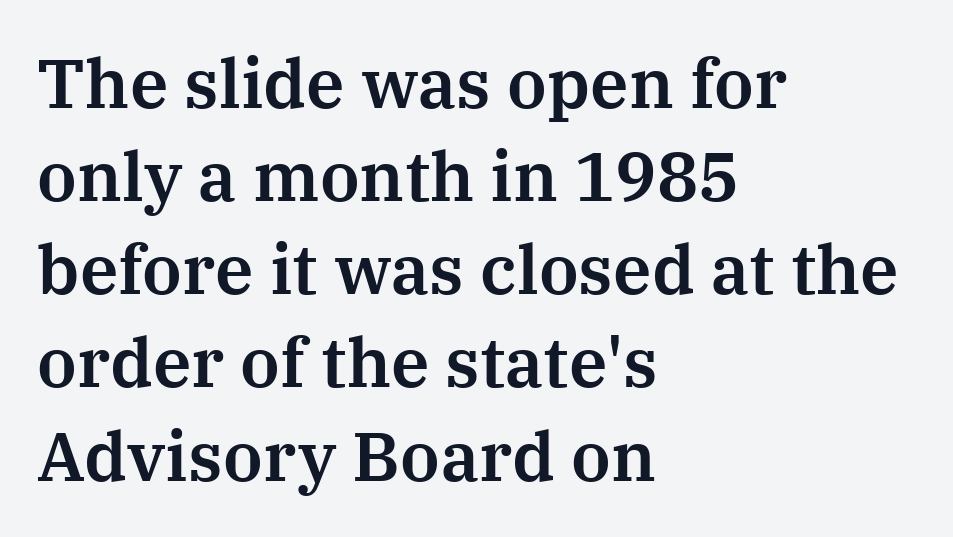
Q: Is the text italic (slanted)? A: No, it is upright.
Q: Is the typeface a serif or a sans-serif typeface? A: Serif.
Q: Is the text underlined? A: No.
Q: How is the paragraph aligned? A: Left-aligned.
Q: Is the spacing between letters normal or unusually wide? A: Normal.
Q: Is the spacing between lines tight, normal or loose? A: Normal.
Q: Width (condensed, normal, or wide)? A: Normal.
Q: Stroke contrast? A: Medium.
Q: x-height? A: Medium.
Q: Monospaced? A: No.
